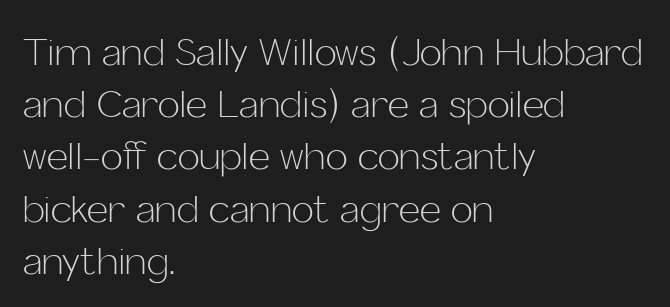
Q: Is the text bold? A: No.
Q: Is the text italic (slanted)? A: No, it is upright.
Q: Is the typeface a serif or a sans-serif typeface? A: Sans-serif.
Q: Is the text underlined? A: No.
Q: How is the paragraph aligned? A: Left-aligned.
Q: Is the spacing between letters normal or unusually wide? A: Normal.
Q: Is the spacing between lines tight, normal or loose? A: Normal.
Q: Width (condensed, normal, or wide)? A: Normal.
Q: Stroke contrast? A: Low.
Q: x-height? A: Medium.
Q: Monospaced? A: No.
